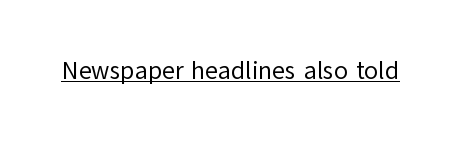
The letterforms sit at book weight or below. Posture: upright roman. Here the glyphs are tracked normally, forming tight word shapes. The words here are underlined.
